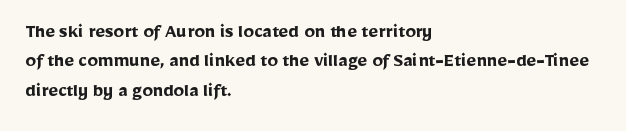
{"italic": "no", "bold": "yes", "underline": "no", "align": "left", "line_spacing": "normal", "line_spacing_ratio": 1.4, "letter_spacing": "normal", "letter_spacing_em": 0.0, "glyph_px": 21}
